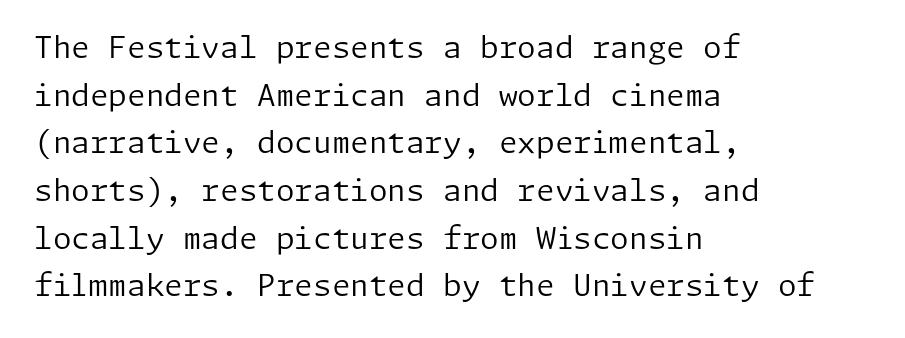
Beneath every word, the page is bare. Compared with typical body copy, the letter spacing here is the same. What's the leading like? Ordinary, nothing unusual. Posture: straight, roman, zero tilt. The face used here is a sans, in the tradition of grotesques and geometrics.
